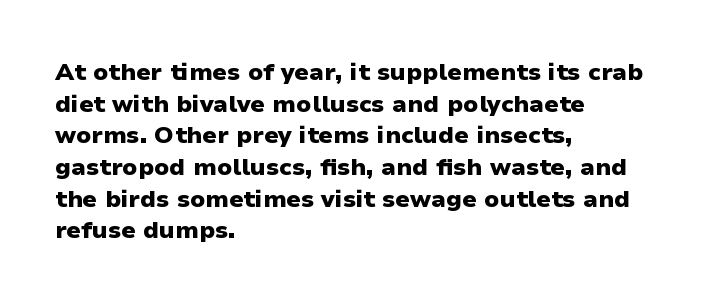
{"italic": "no", "bold": "yes", "underline": "no", "align": "left", "line_spacing": "normal", "line_spacing_ratio": 1.32, "letter_spacing": "normal", "letter_spacing_em": 0.0, "glyph_px": 24}
